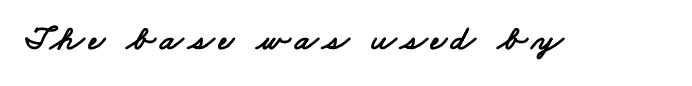
{"serif": "no", "width": "wide", "stroke_contrast": "low", "x_height": "small", "monospaced": "no", "underline": "no", "glyph_px": 35}
